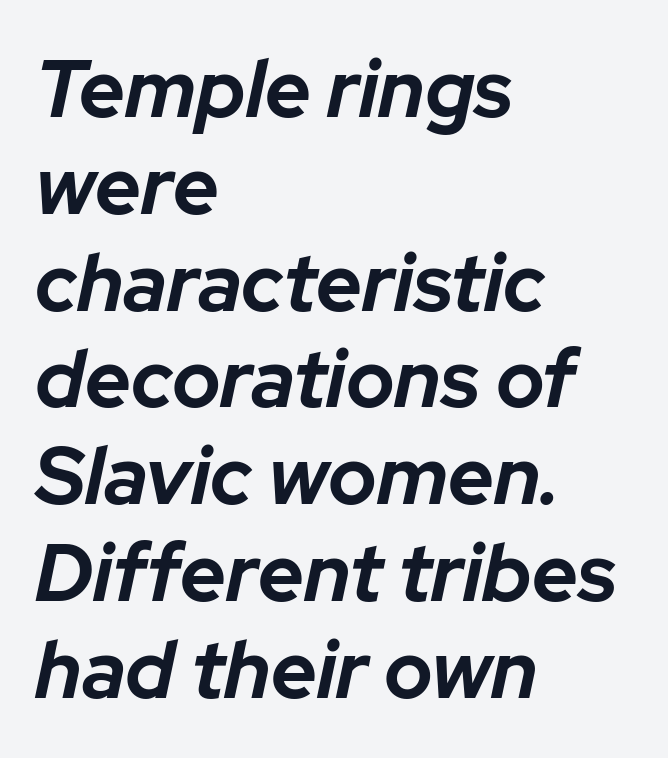
{"italic": "yes", "lean": "right", "slant_degrees": 12, "bold": "yes", "weight": "bold", "width": "normal", "stroke_contrast": "low", "x_height": "medium", "monospaced": "no", "underline": "no", "align": "left", "line_spacing_ratio": 1.21, "letter_spacing": "normal", "letter_spacing_em": 0.0, "glyph_px": 80}
